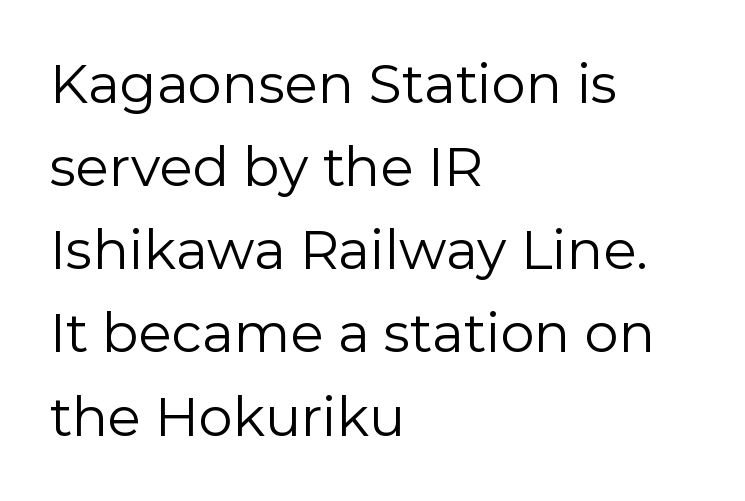
{"serif": "no", "italic": "no", "bold": "no", "weight": "regular", "width": "normal", "stroke_contrast": "low", "x_height": "medium", "monospaced": "no", "underline": "no", "align": "left", "line_spacing": "normal", "line_spacing_ratio": 1.54, "letter_spacing": "normal", "letter_spacing_em": 0.0, "glyph_px": 54}
